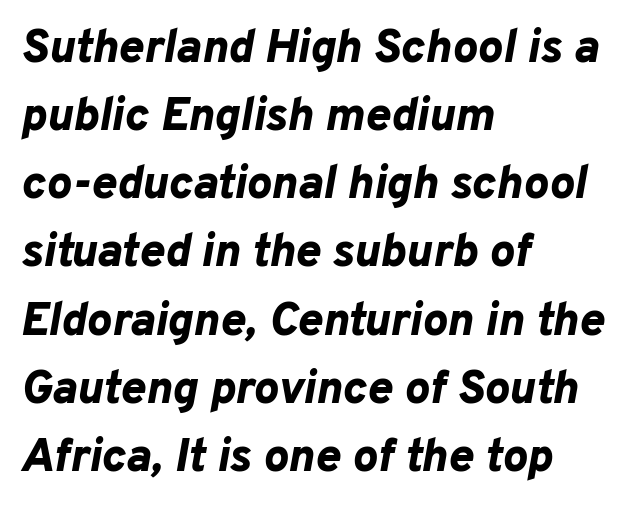
The image shows 47 px bold type, italic (leaning right); set left-aligned, normal line spacing (1.45x), normal letter spacing, not underlined; low stroke contrast and a medium x-height.
